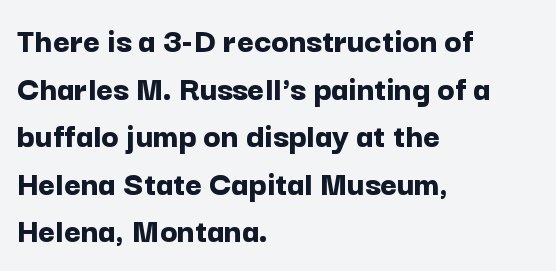
The image shows 36 px bold sans-serif type, upright; set left-aligned, normal line spacing (1.32x), normal letter spacing, not underlined; low stroke contrast and a medium x-height.
